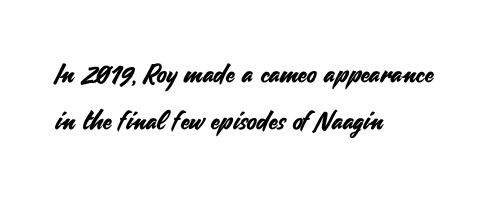
{"underline": "no", "align": "left", "line_spacing_ratio": 1.82, "letter_spacing": "normal", "letter_spacing_em": 0.0, "glyph_px": 26}
